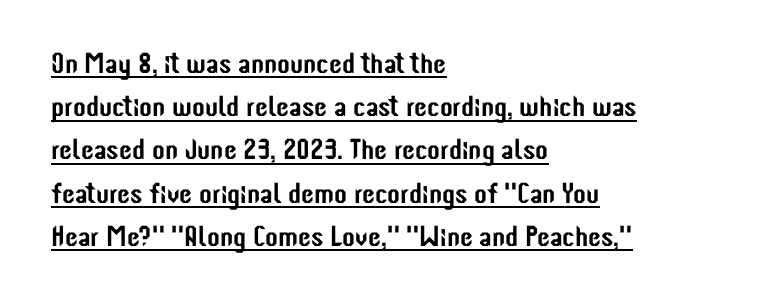
Q: Is the text italic (slanted)? A: No, it is upright.
Q: Is the typeface a serif or a sans-serif typeface? A: Sans-serif.
Q: Is the text underlined? A: Yes.
Q: How is the paragraph aligned? A: Left-aligned.
Q: Is the spacing between letters normal or unusually wide? A: Normal.
Q: Is the spacing between lines tight, normal or loose? A: Normal.
Q: Width (condensed, normal, or wide)? A: Condensed.
Q: Stroke contrast? A: Low.
Q: x-height? A: Medium.
Q: Monospaced? A: No.
